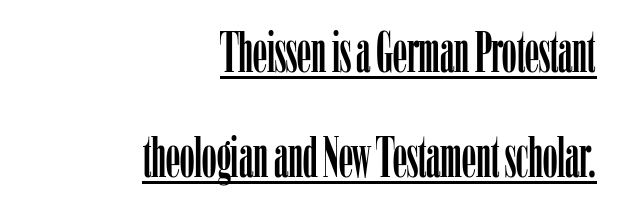
Q: Is the text italic (slanted)? A: No, it is upright.
Q: Is the typeface a serif or a sans-serif typeface? A: Serif.
Q: Is the text underlined? A: Yes.
Q: How is the paragraph aligned? A: Right-aligned.
Q: Is the spacing between letters normal or unusually wide? A: Normal.
Q: Width (condensed, normal, or wide)? A: Condensed.
Q: Stroke contrast? A: Low.
Q: x-height? A: Medium.
Q: Monospaced? A: No.
